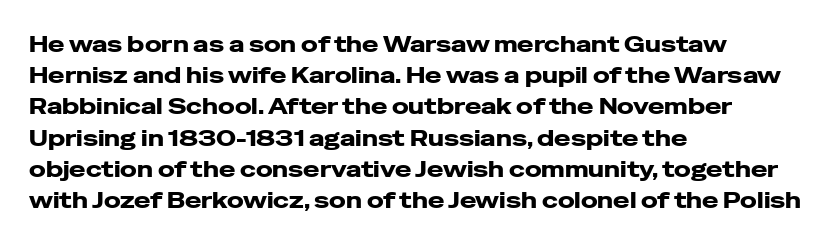
Nope, not italic — everything's standing straight. You could call the tracking neutral — neither tight nor loose. Descenders hang freely into open space. Vertical spacing — default. The compositor pushed each line to the left boundary.
